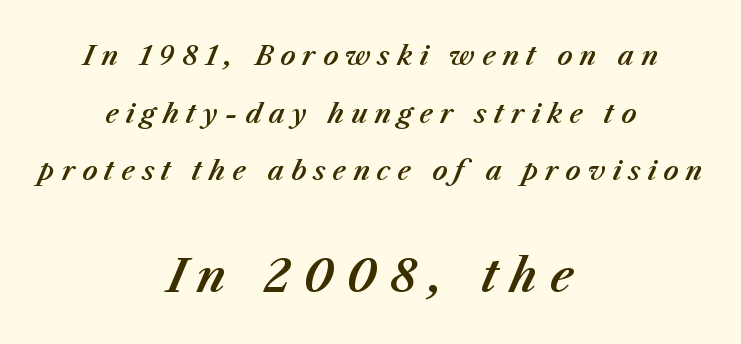
Q: Is the text italic (slanted)? A: Yes, it leans right by about 23 degrees.
Q: Is the text underlined? A: No.
Q: How is the paragraph aligned? A: Centered.
Q: Is the spacing between letters normal or unusually wide? A: Unusually wide.
Q: Is the spacing between lines tight, normal or loose? A: Loose.
Q: Which block of text is set in a larger size, the first (top) or the second (bottom)? A: The second (bottom) one.
Q: Width (condensed, normal, or wide)? A: Normal.
Q: Stroke contrast? A: Medium.
Q: x-height? A: Medium.
Q: Monospaced? A: No.
